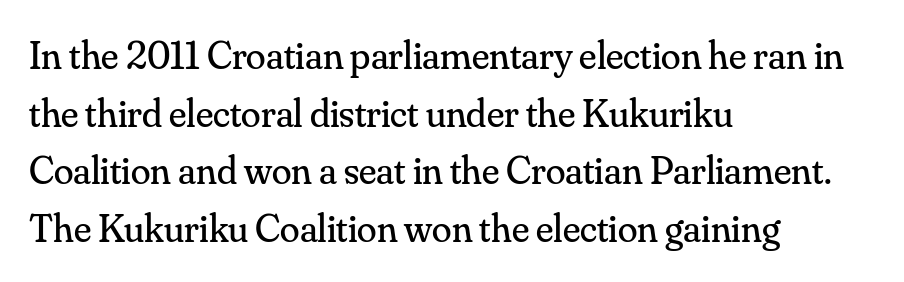
The image shows 40 px regular-weight serif type, upright; set left-aligned, normal line spacing (1.44x), normal letter spacing, not underlined; medium stroke contrast and a small x-height.
